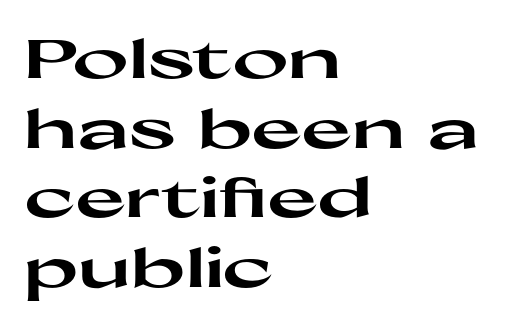
The image shows 54 px heavy, wide sans-serif type, upright; set left-aligned, normal line spacing (1.29x), normal letter spacing, not underlined; high stroke contrast and a medium x-height.
